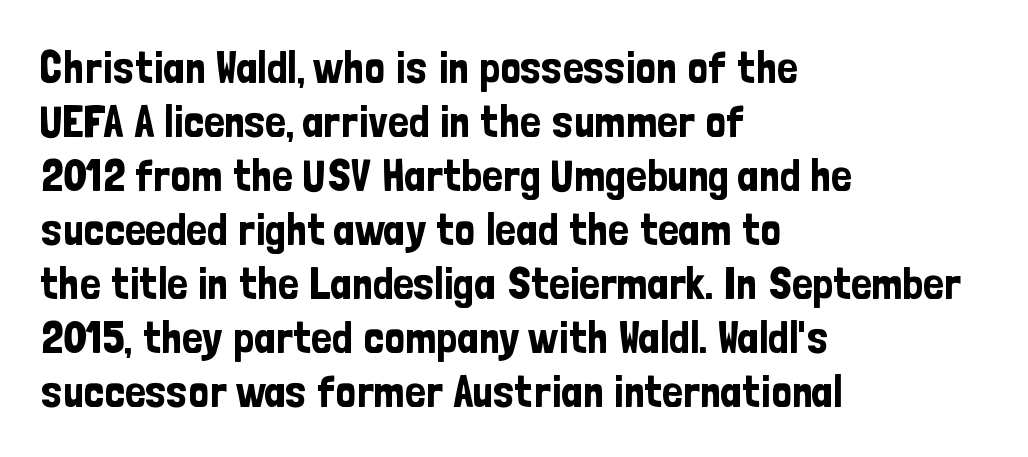
Italic? Not at all — the glyphs are vertical. These lines are rendered in a variable-pitch font. There is no visible air inserted between adjacent glyphs. Observe the absence of serifs on each vertical stroke in this sample. One-word summary of the alignment: left.
